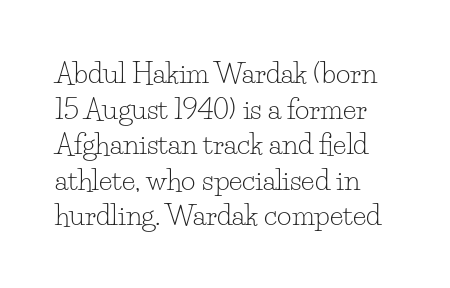
{"serif": "yes", "italic": "no", "bold": "no", "weight": "light", "width": "normal", "stroke_contrast": "low", "x_height": "small", "monospaced": "no", "underline": "no", "align": "left", "line_spacing": "normal", "line_spacing_ratio": 1.27, "letter_spacing": "normal", "letter_spacing_em": 0.0, "glyph_px": 28}
